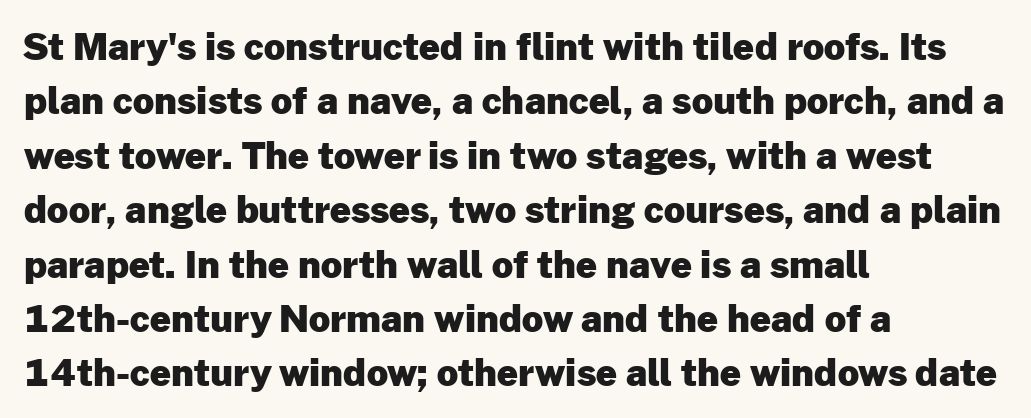
{"serif": "no", "italic": "no", "bold": "yes", "weight": "heavy", "width": "normal", "stroke_contrast": "low", "x_height": "medium", "monospaced": "no", "underline": "no", "align": "left", "line_spacing": "normal", "line_spacing_ratio": 1.47, "letter_spacing": "normal", "letter_spacing_em": 0.0, "glyph_px": 37}
